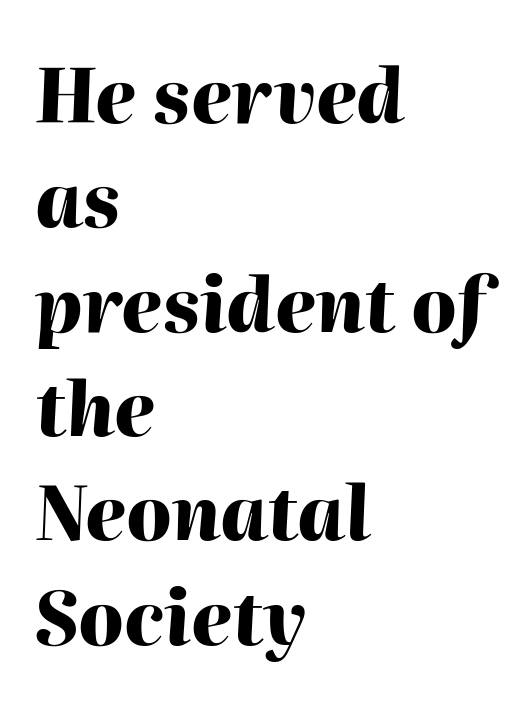
The image shows 74 px heavy type, italic (leaning right); set left-aligned, normal line spacing (1.41x), normal letter spacing, not underlined; high stroke contrast and a medium x-height.
